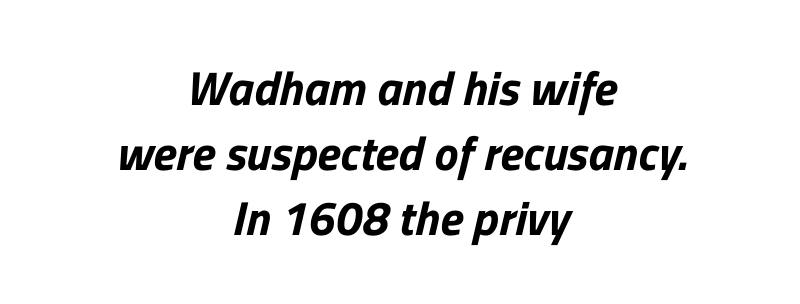
The image shows 48 px sans-serif type; set centered, normal line spacing (1.35x), normal letter spacing, not underlined; low stroke contrast and a medium x-height.
